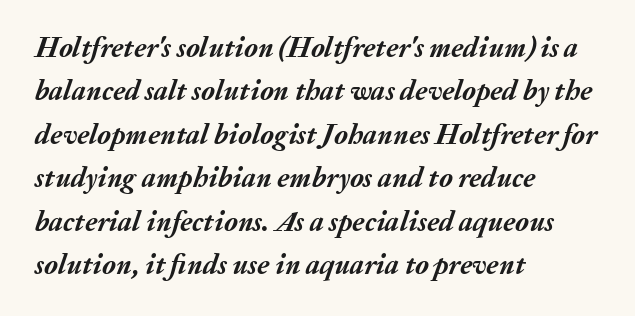
{"italic": "yes", "lean": "right", "slant_degrees": 20, "bold": "yes", "weight": "semibold", "width": "normal", "stroke_contrast": "medium", "x_height": "medium", "monospaced": "no", "underline": "no", "align": "left", "line_spacing": "normal", "line_spacing_ratio": 1.55, "letter_spacing": "normal", "letter_spacing_em": 0.0, "glyph_px": 28}
